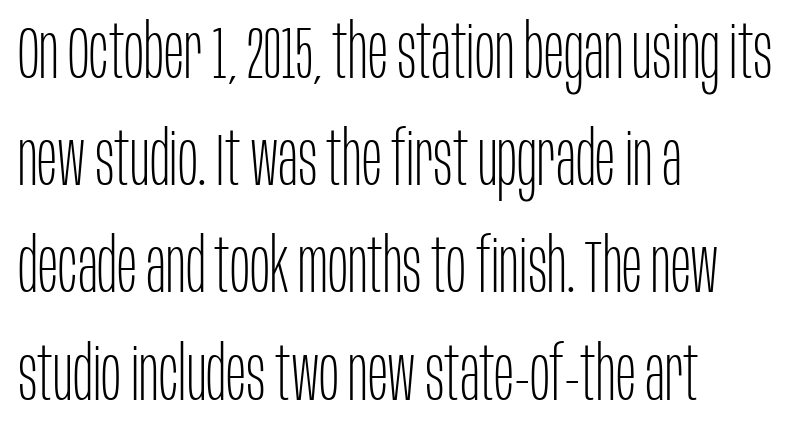
Q: Is the text bold? A: No.
Q: Is the text italic (slanted)? A: No, it is upright.
Q: Is the typeface a serif or a sans-serif typeface? A: Sans-serif.
Q: Is the text underlined? A: No.
Q: How is the paragraph aligned? A: Left-aligned.
Q: Is the spacing between letters normal or unusually wide? A: Normal.
Q: Is the spacing between lines tight, normal or loose? A: Normal.
Q: Width (condensed, normal, or wide)? A: Condensed.
Q: Stroke contrast? A: Low.
Q: x-height? A: Large.
Q: Monospaced? A: No.
